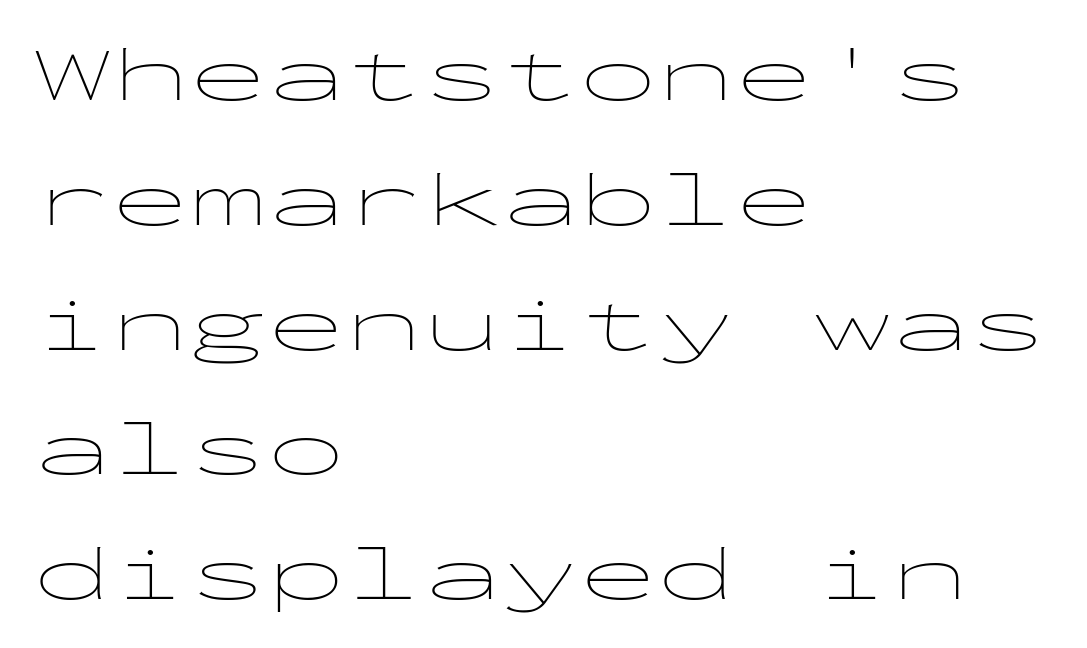
Q: Is the text bold? A: No.
Q: Is the text italic (slanted)? A: No, it is upright.
Q: Is the typeface a serif or a sans-serif typeface? A: Sans-serif.
Q: Is the text underlined? A: No.
Q: How is the paragraph aligned? A: Left-aligned.
Q: Is the spacing between letters normal or unusually wide? A: Normal.
Q: Is the spacing between lines tight, normal or loose? A: Normal.
Q: Width (condensed, normal, or wide)? A: Wide.
Q: Stroke contrast? A: Low.
Q: x-height? A: Medium.
Q: Monospaced? A: Yes.
